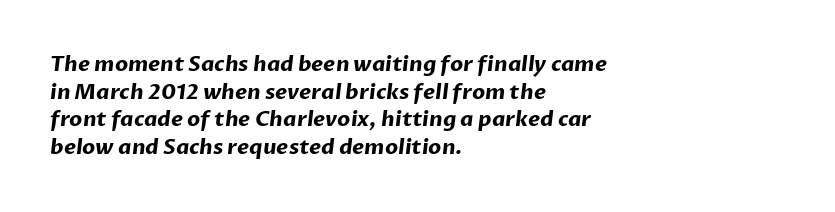
Q: Is the text bold? A: Yes.
Q: Is the text underlined? A: No.
Q: How is the paragraph aligned? A: Left-aligned.
Q: Is the spacing between letters normal or unusually wide? A: Normal.
Q: Is the spacing between lines tight, normal or loose? A: Normal.
